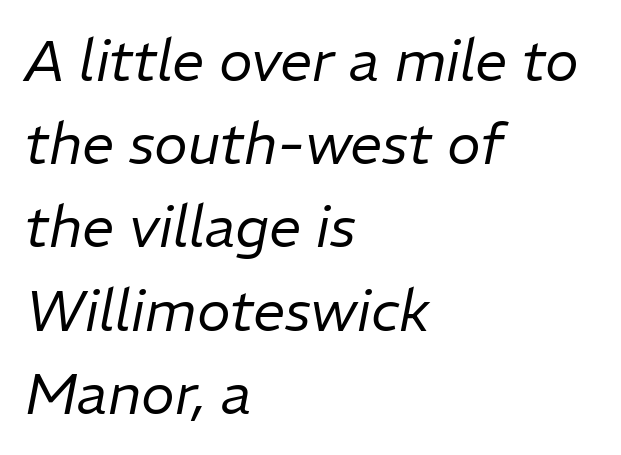
No chunkiness to these letters — they're not bold. One glance says typical: line gaps are just what's usual. Nothing unusual about the tracking: characters are spaced as the font intends. If you drew a line through each stem, it would be angled.
